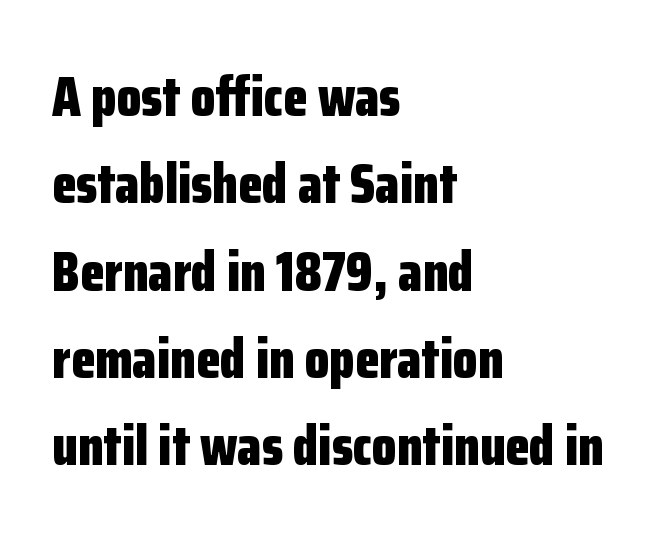
Q: Is the text bold? A: Yes.
Q: Is the text italic (slanted)? A: No, it is upright.
Q: Is the typeface a serif or a sans-serif typeface? A: Sans-serif.
Q: Is the text underlined? A: No.
Q: How is the paragraph aligned? A: Left-aligned.
Q: Is the spacing between letters normal or unusually wide? A: Normal.
Q: Is the spacing between lines tight, normal or loose? A: Normal.
Q: Width (condensed, normal, or wide)? A: Condensed.
Q: Stroke contrast? A: Low.
Q: x-height? A: Medium.
Q: Monospaced? A: No.
